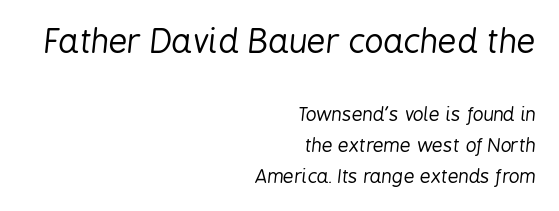
The image shows 33 px regular-weight, condensed type, italic (leaning right); set right-aligned, normal line spacing (1.64x), normal letter spacing, not underlined; the first (top) block is 1.74x larger; low stroke contrast and a medium x-height.
